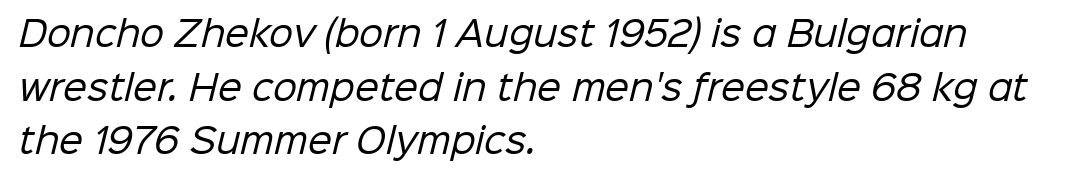
Q: Is the text bold? A: No.
Q: Is the typeface a serif or a sans-serif typeface? A: Sans-serif.
Q: Is the text underlined? A: No.
Q: How is the paragraph aligned? A: Left-aligned.
Q: Is the spacing between letters normal or unusually wide? A: Normal.
Q: Is the spacing between lines tight, normal or loose? A: Normal.
Q: Width (condensed, normal, or wide)? A: Normal.
Q: Stroke contrast? A: Low.
Q: x-height? A: Medium.
Q: Monospaced? A: No.
